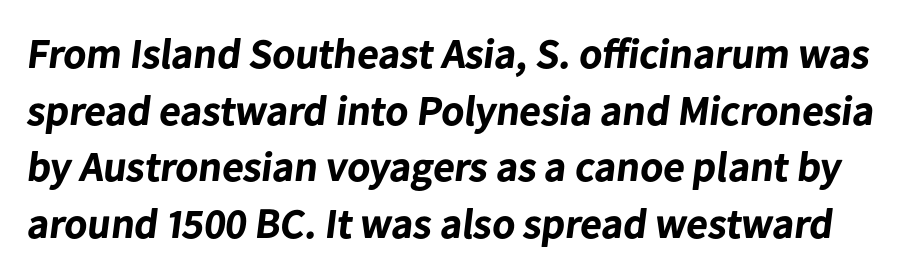
No word sits above an underline. Varying glyph widths throughout — classic text-font behaviour. The glyphs in this specimen are sans serif. Does the weight exceed regular? Yes, all the way to bold. The letters sit at their default tracking, neither squeezed nor spread.
